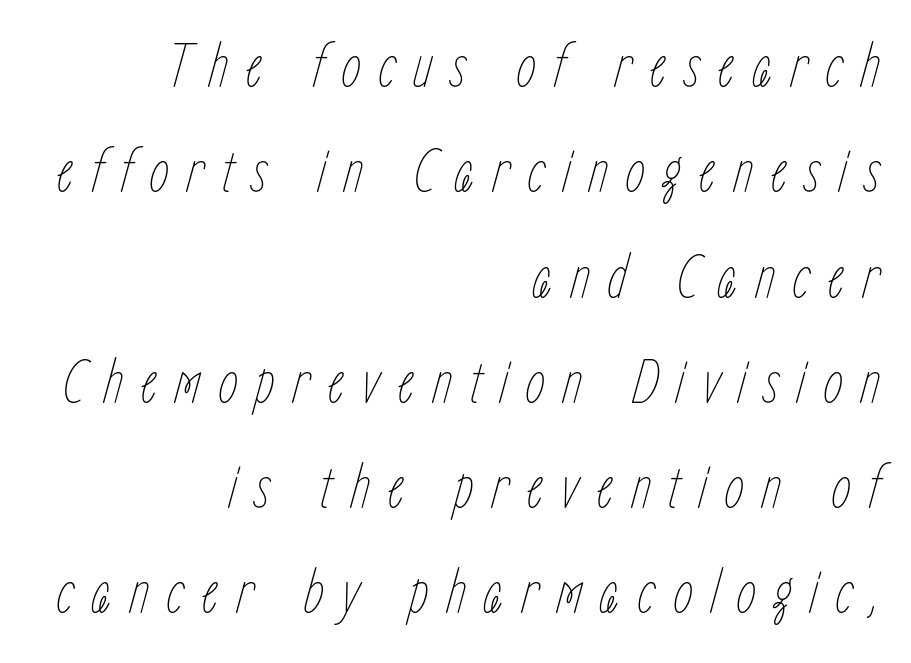
Q: Is the text bold? A: No.
Q: Is the text italic (slanted)? A: Yes, it leans right by about 15 degrees.
Q: Is the text underlined? A: No.
Q: How is the paragraph aligned? A: Right-aligned.
Q: Is the spacing between letters normal or unusually wide? A: Unusually wide.
Q: Is the spacing between lines tight, normal or loose? A: Normal.
Q: Width (condensed, normal, or wide)? A: Condensed.
Q: Stroke contrast? A: Low.
Q: x-height? A: Medium.
Q: Monospaced? A: No.
